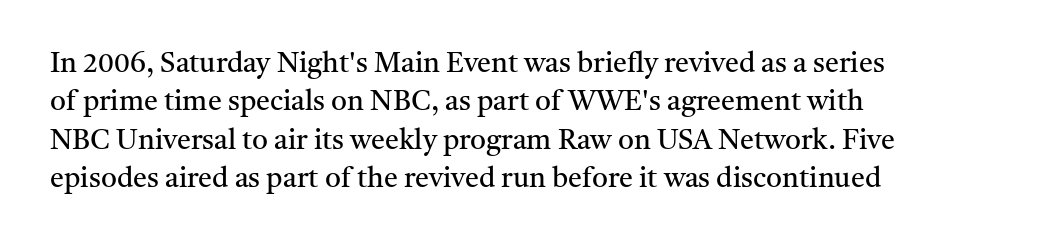
Quick note: interline space is typical. The space directly below the letters is spotless. Are there feet on the stems? There are — it's a serif. Weight: in the light-to-regular range. Is there any slant? The stems are plumb. This rendering uses left alignment, leaving the right contour irregular.
